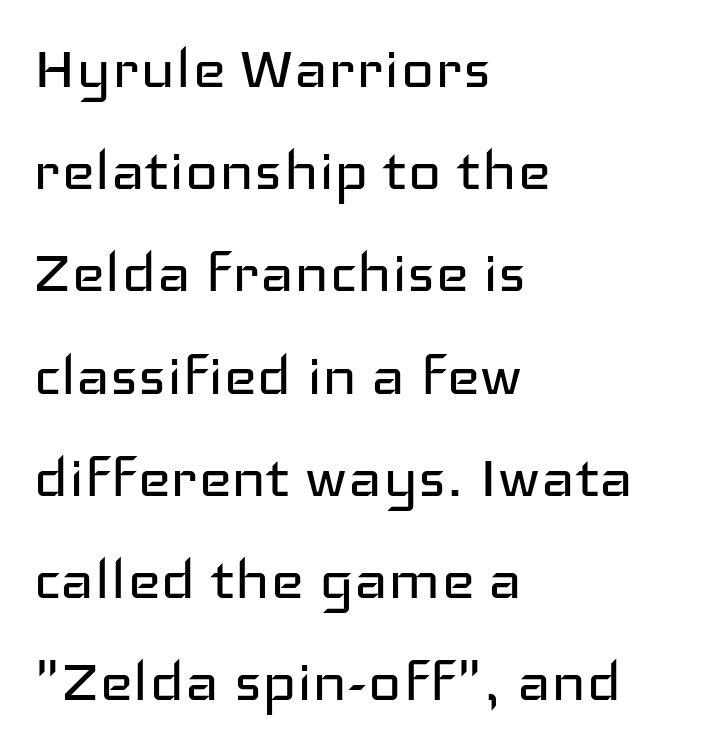
Anything drawn beneath the words? Only blank space. No feet cap the strokes, marking this as sans-serif type. Observe the ordinary spacing: letters are neighbours, not strangers. The rag falls on the right side of this text block. Horizontal bands of white between lines are of average thickness. The font's upright variant was chosen for this text.
